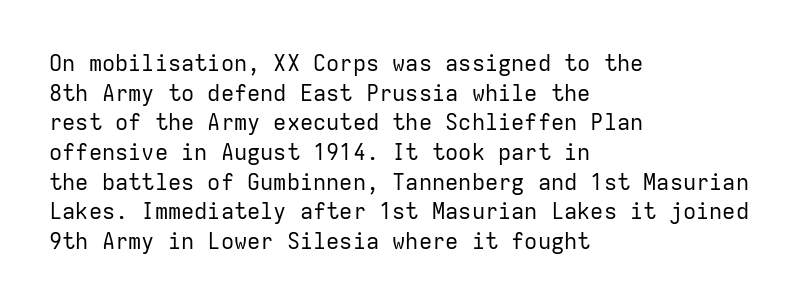
Q: Is the text bold? A: No.
Q: Is the text italic (slanted)? A: No, it is upright.
Q: Is the text underlined? A: No.
Q: How is the paragraph aligned? A: Left-aligned.
Q: Is the spacing between letters normal or unusually wide? A: Normal.
Q: Is the spacing between lines tight, normal or loose? A: Normal.
